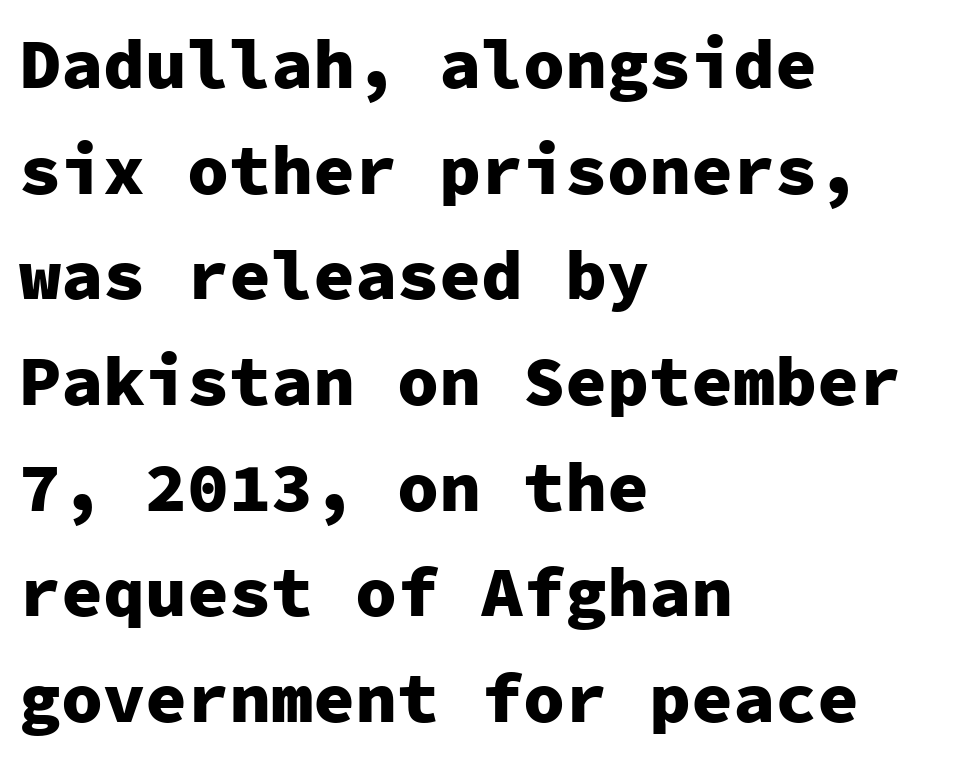
The image shows 70 px heavy sans-serif type, upright, monospaced; set left-aligned, normal line spacing (1.51x), normal letter spacing, not underlined; low stroke contrast and a medium x-height.
